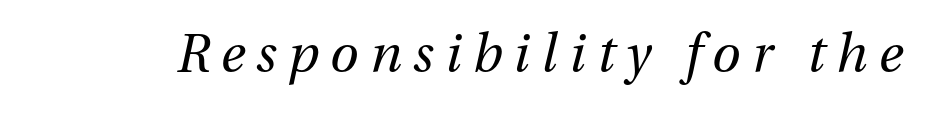
{"italic": "yes", "lean": "right", "slant_degrees": 13, "bold": "no", "weight": "regular", "width": "normal", "stroke_contrast": "medium", "x_height": "medium", "monospaced": "no", "underline": "no", "letter_spacing": "wide", "letter_spacing_em": 0.22, "glyph_px": 52}
